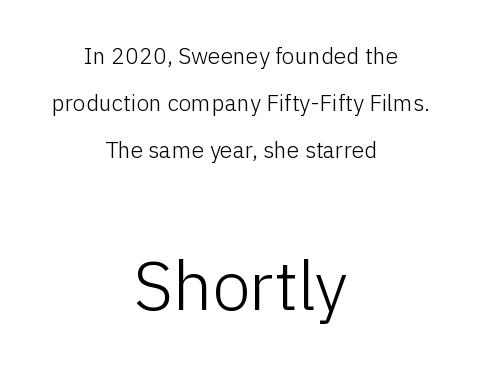
Q: Is the text bold? A: No.
Q: Is the text italic (slanted)? A: No, it is upright.
Q: Is the typeface a serif or a sans-serif typeface? A: Sans-serif.
Q: Is the text underlined? A: No.
Q: How is the paragraph aligned? A: Centered.
Q: Is the spacing between letters normal or unusually wide? A: Normal.
Q: Is the spacing between lines tight, normal or loose? A: Loose.
Q: Which block of text is set in a larger size, the first (top) or the second (bottom)? A: The second (bottom) one.
Q: Width (condensed, normal, or wide)? A: Normal.
Q: Stroke contrast? A: Low.
Q: x-height? A: Medium.
Q: Monospaced? A: No.
